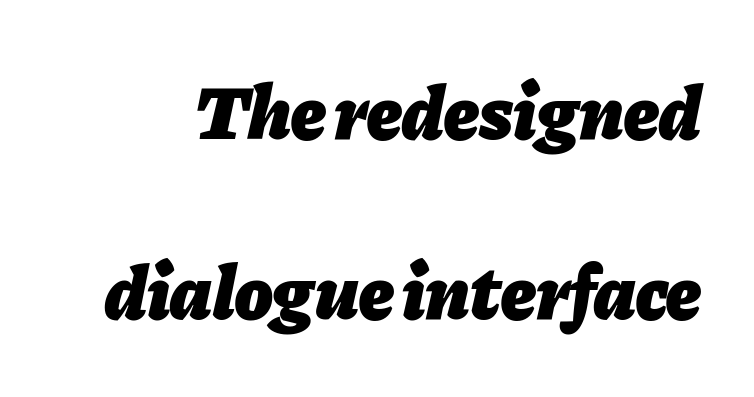
The image shows 77 px heavy type, italic (leaning right); set loose line spacing (2.34x), normal letter spacing, not underlined; low stroke contrast and a medium x-height.
